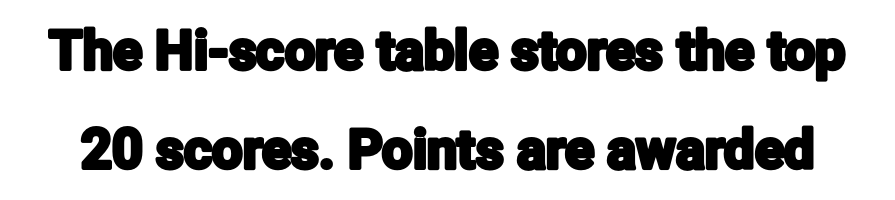
Q: Is the text italic (slanted)? A: No, it is upright.
Q: Is the typeface a serif or a sans-serif typeface? A: Sans-serif.
Q: Is the text underlined? A: No.
Q: Is the spacing between letters normal or unusually wide? A: Normal.
Q: Width (condensed, normal, or wide)? A: Condensed.
Q: Stroke contrast? A: Low.
Q: x-height? A: Medium.
Q: Monospaced? A: No.
